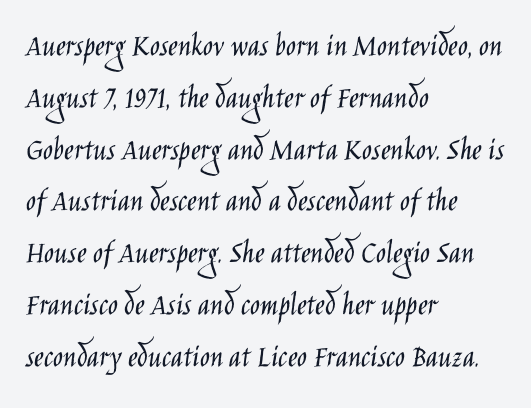
Q: Is the text bold? A: No.
Q: Is the text italic (slanted)? A: Yes.
Q: Is the typeface a serif or a sans-serif typeface? A: Sans-serif.
Q: Is the text underlined? A: No.
Q: How is the paragraph aligned? A: Left-aligned.
Q: Is the spacing between letters normal or unusually wide? A: Normal.
Q: Is the spacing between lines tight, normal or loose? A: Normal.
Q: Width (condensed, normal, or wide)? A: Condensed.
Q: Stroke contrast? A: Low.
Q: x-height? A: Large.
Q: Monospaced? A: No.
